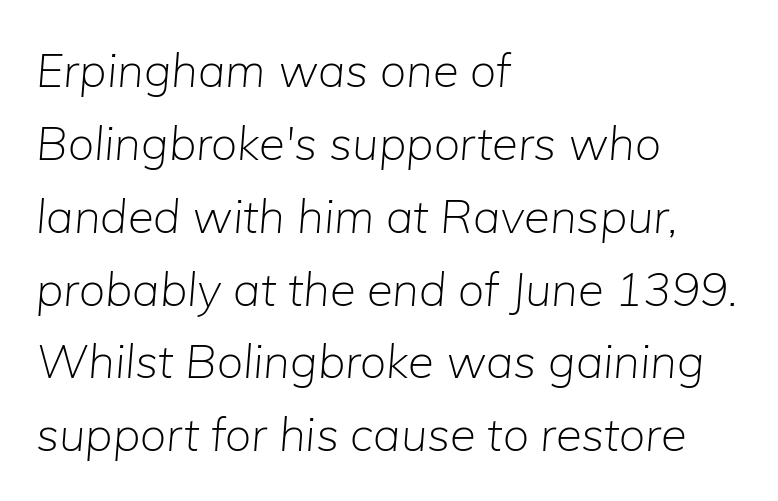
The image shows 47 px light type, italic (leaning right); set left-aligned, normal line spacing (1.55x), normal letter spacing, not underlined; low stroke contrast and a medium x-height.
